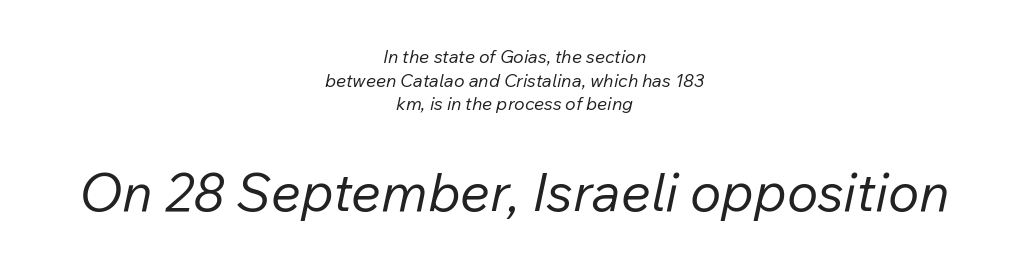
Q: Is the text bold? A: No.
Q: Is the text italic (slanted)? A: Yes, it leans right by about 12 degrees.
Q: Is the text underlined? A: No.
Q: How is the paragraph aligned? A: Centered.
Q: Is the spacing between letters normal or unusually wide? A: Normal.
Q: Is the spacing between lines tight, normal or loose? A: Normal.
Q: Which block of text is set in a larger size, the first (top) or the second (bottom)? A: The second (bottom) one.
Q: Width (condensed, normal, or wide)? A: Normal.
Q: Stroke contrast? A: Low.
Q: x-height? A: Medium.
Q: Monospaced? A: No.
